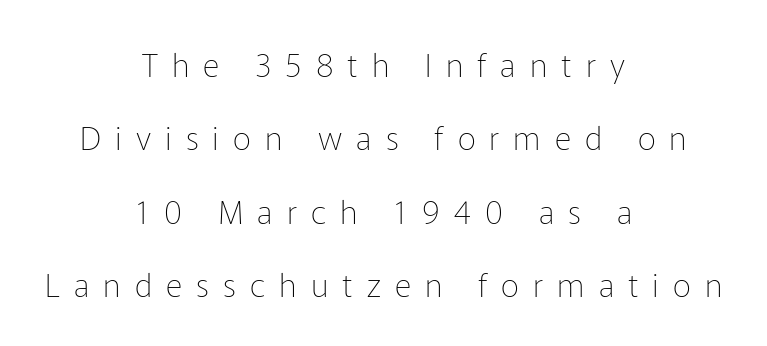
{"serif": "no", "italic": "no", "bold": "no", "weight": "thin", "width": "normal", "stroke_contrast": "low", "x_height": "medium", "monospaced": "no", "underline": "no", "align": "center", "line_spacing": "loose", "line_spacing_ratio": 2.29, "letter_spacing": "wide", "letter_spacing_em": 0.44, "glyph_px": 32}
